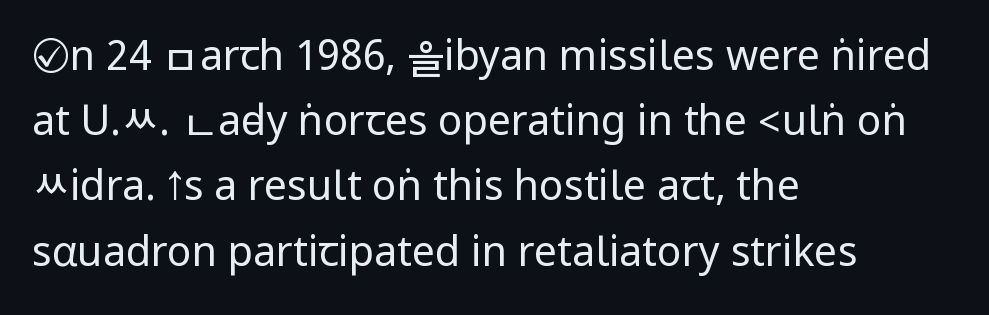
The image shows 41 px regular-weight, condensed sans-serif type, upright; set left-aligned, normal line spacing (1.59x), normal letter spacing, not underlined; low stroke contrast.
